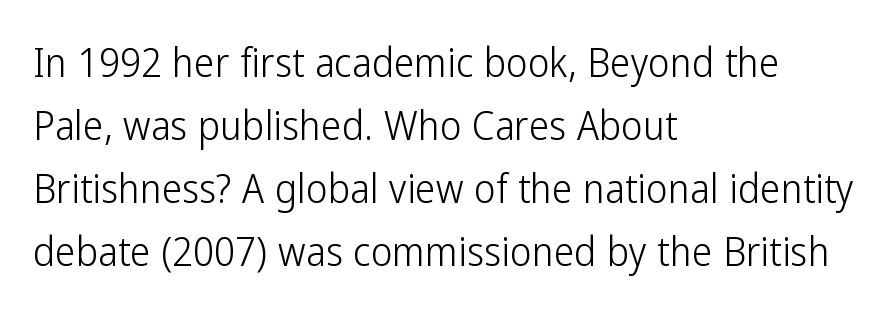
The image shows 41 px light, condensed sans-serif type, upright; set left-aligned, normal line spacing (1.54x), normal letter spacing, not underlined; low stroke contrast and a medium x-height.
